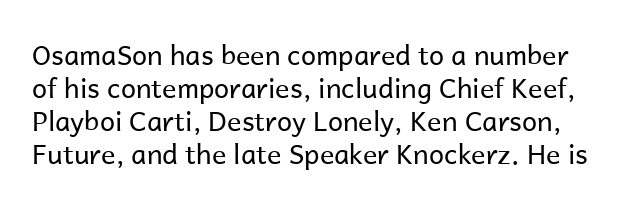
{"italic": "no", "bold": "no", "underline": "no", "line_spacing_ratio": 1.22, "letter_spacing": "normal", "letter_spacing_em": 0.0, "glyph_px": 27}
